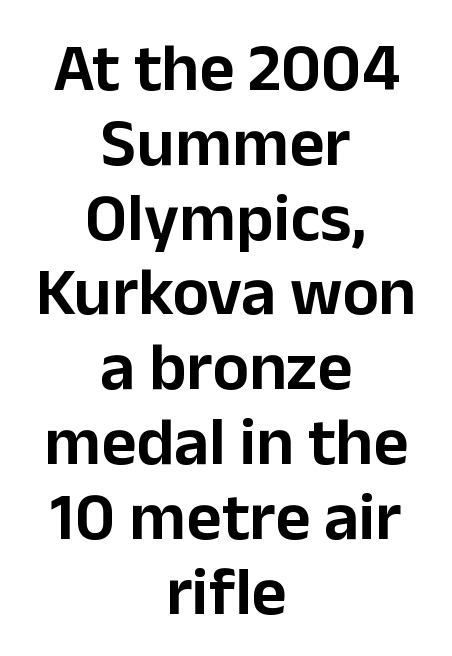
{"serif": "no", "italic": "no", "width": "normal", "stroke_contrast": "low", "x_height": "medium", "monospaced": "no", "underline": "no", "align": "center", "line_spacing": "tight", "line_spacing_ratio": 1.1, "letter_spacing": "normal", "letter_spacing_em": 0.0, "glyph_px": 68}
